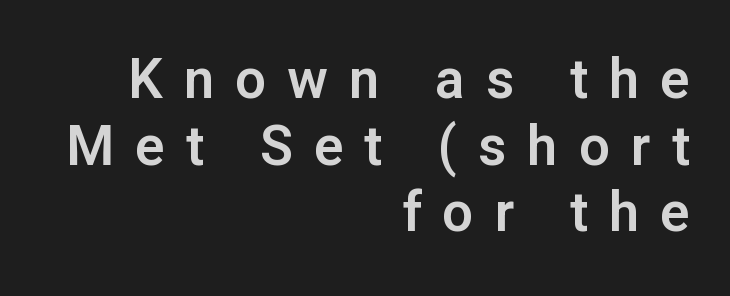
{"serif": "no", "italic": "no", "width": "normal", "stroke_contrast": "low", "x_height": "medium", "monospaced": "no", "underline": "no", "align": "right", "line_spacing_ratio": 1.21, "letter_spacing": "wide", "letter_spacing_em": 0.38, "glyph_px": 55}
